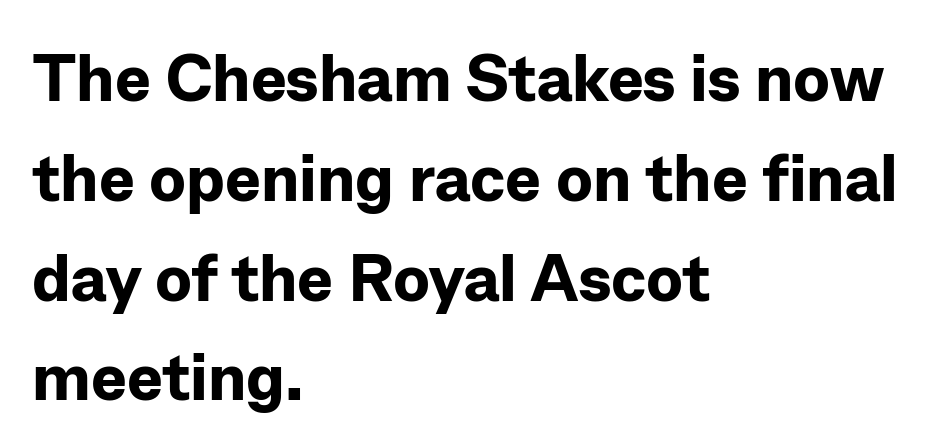
{"serif": "no", "italic": "no", "bold": "yes", "weight": "bold", "width": "normal", "stroke_contrast": "low", "x_height": "medium", "monospaced": "no", "underline": "no", "align": "left", "line_spacing": "normal", "line_spacing_ratio": 1.49, "letter_spacing": "normal", "letter_spacing_em": 0.0, "glyph_px": 67}
